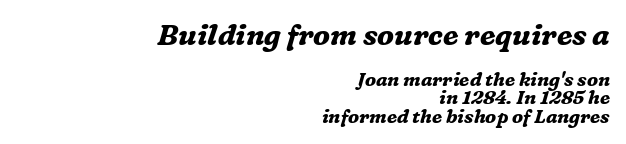
Q: Is the text bold? A: Yes.
Q: Is the text italic (slanted)? A: Yes, it leans right by about 16 degrees.
Q: Is the typeface a serif or a sans-serif typeface? A: Serif.
Q: Is the text underlined? A: No.
Q: How is the paragraph aligned? A: Right-aligned.
Q: Is the spacing between letters normal or unusually wide? A: Normal.
Q: Is the spacing between lines tight, normal or loose? A: Tight.
Q: Which block of text is set in a larger size, the first (top) or the second (bottom)? A: The first (top) one.
Q: Width (condensed, normal, or wide)? A: Normal.
Q: Stroke contrast? A: Medium.
Q: x-height? A: Medium.
Q: Monospaced? A: No.
